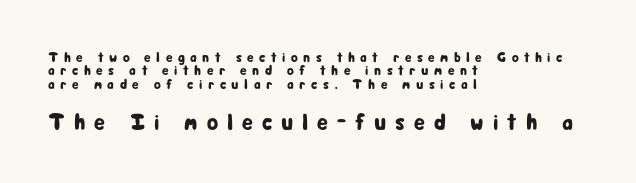
Baseline-to-baseline distance is barely more than the letter height. The zone under the glyphs is completely vacant. The rendering inserts visible extra space after every character. The composition opens small and finishes big. Line starts are locked; line ends wander. No italicization has been applied; the sample stays upright.
